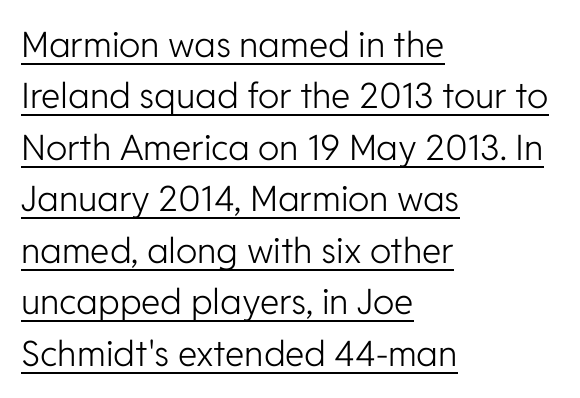
The rows are spaced the way most documents space them. Note the varied advance widths — an 'i' is clearly narrower than an 'm'. Honestly, the underline is the first thing you notice here. The letters sit at their default tracking, neither squeezed nor spread.
